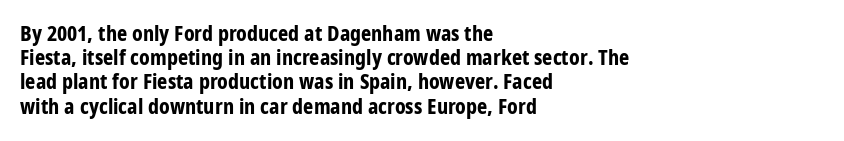
{"italic": "no", "bold": "yes", "underline": "no", "align": "left", "line_spacing_ratio": 1.21, "letter_spacing": "normal", "letter_spacing_em": 0.0, "glyph_px": 20}
